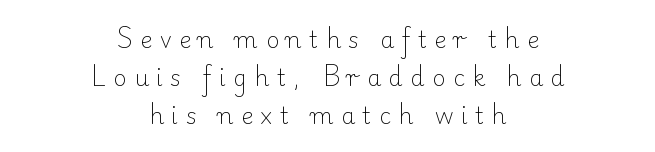
The image shows 23 px text type, upright; set centered, normal line spacing (1.66x), unusually wide letter spacing (+0.32 em), not underlined.
